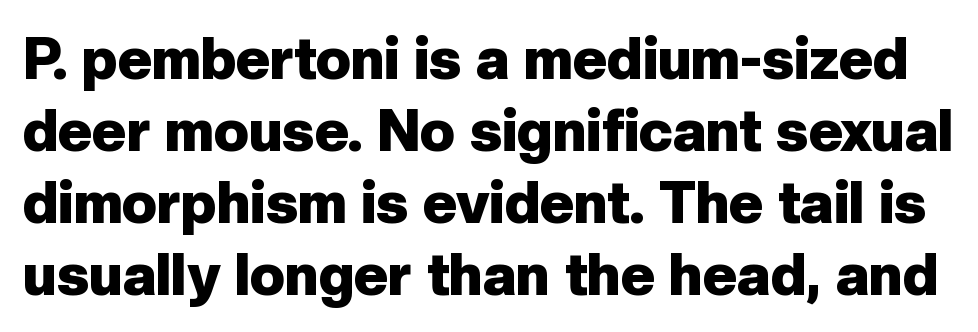
{"serif": "no", "italic": "no", "bold": "yes", "weight": "heavy", "width": "normal", "stroke_contrast": "low", "x_height": "medium", "monospaced": "no", "underline": "no", "line_spacing_ratio": 1.24, "letter_spacing": "normal", "letter_spacing_em": 0.0, "glyph_px": 58}
